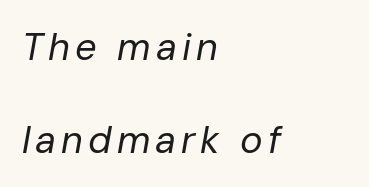
Q: Is the text bold? A: No.
Q: Is the text italic (slanted)? A: Yes, it leans right by about 10 degrees.
Q: Is the text underlined? A: No.
Q: How is the paragraph aligned? A: Left-aligned.
Q: Is the spacing between lines tight, normal or loose? A: Loose.
Q: Width (condensed, normal, or wide)? A: Normal.
Q: Stroke contrast? A: Low.
Q: x-height? A: Medium.
Q: Monospaced? A: No.
